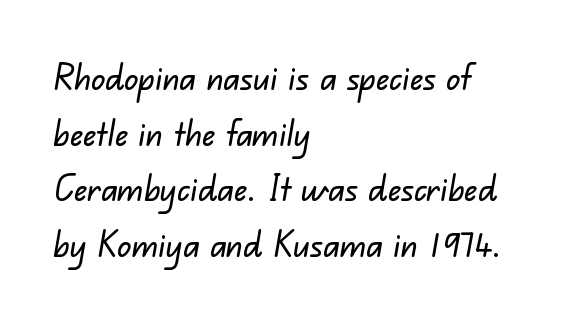
Q: Is the typeface a serif or a sans-serif typeface? A: Sans-serif.
Q: Is the text underlined? A: No.
Q: How is the paragraph aligned? A: Left-aligned.
Q: Is the spacing between letters normal or unusually wide? A: Normal.
Q: Is the spacing between lines tight, normal or loose? A: Normal.
Q: Width (condensed, normal, or wide)? A: Normal.
Q: Stroke contrast? A: Low.
Q: x-height? A: Small.
Q: Monospaced? A: No.
